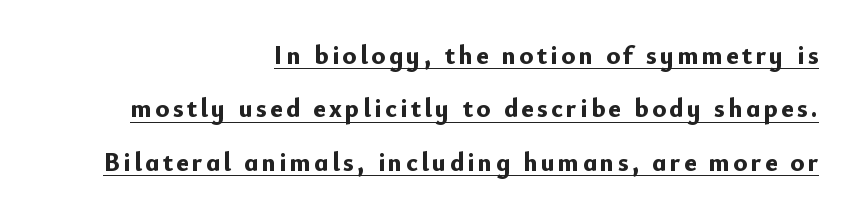
The image shows 26 px bold type, upright; set right-aligned, loose line spacing (2.05x), underlined.
